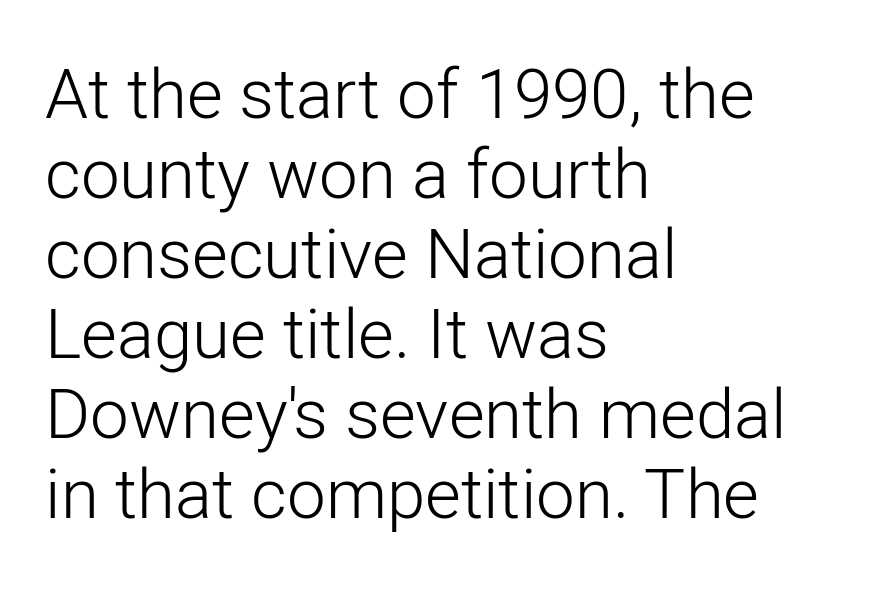
The foot of each line stays bare and open. No chunkiness to these letters — they're not bold. Every row of glyphs begins at an identical x-position on the left. Grotesque or geometric, the face here clearly has no serifs. Does extra space separate the letters? No, they use regular spacing.
